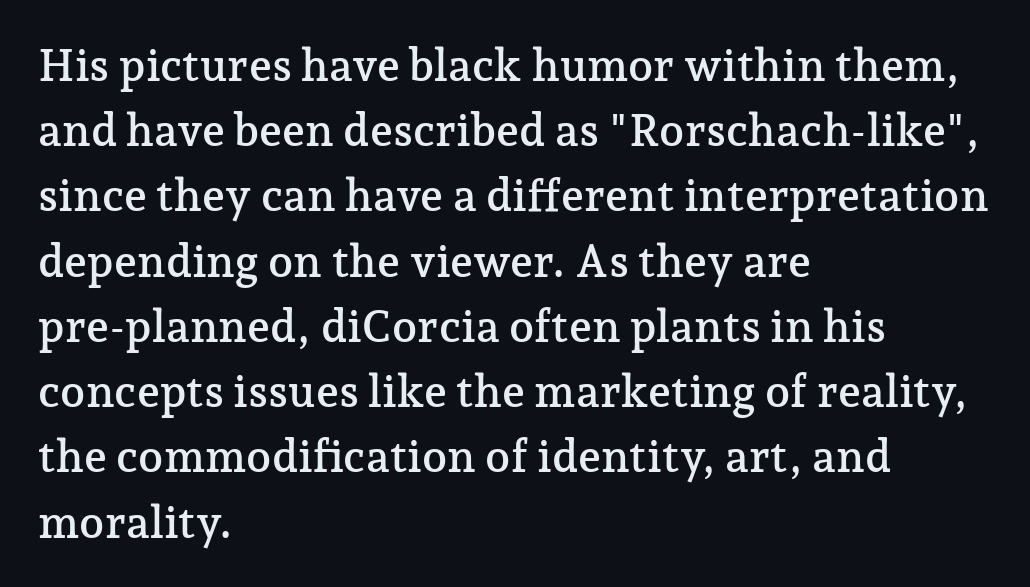
{"serif": "yes", "italic": "no", "width": "normal", "stroke_contrast": "low", "x_height": "medium", "monospaced": "no", "underline": "no", "align": "left", "line_spacing": "normal", "line_spacing_ratio": 1.45, "letter_spacing": "normal", "letter_spacing_em": 0.0, "glyph_px": 45}
